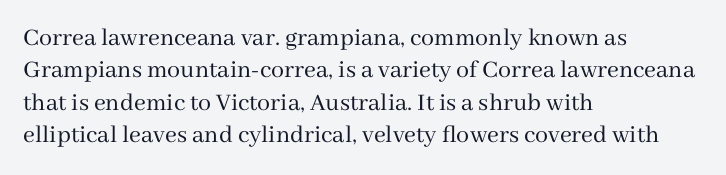
{"italic": "no", "bold": "no", "underline": "no", "align": "left", "line_spacing": "normal", "line_spacing_ratio": 1.25, "letter_spacing": "normal", "letter_spacing_em": 0.0, "glyph_px": 26}
